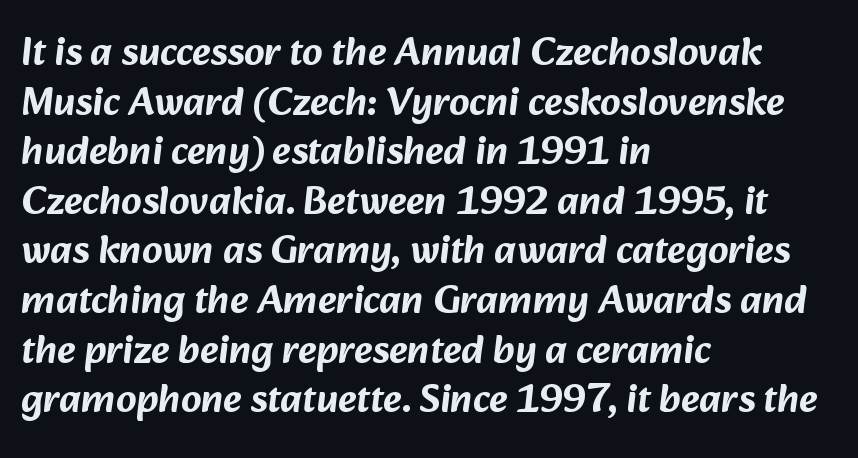
Does extra space separate the letters? No, they use regular spacing. The space directly below the letters is spotless. Letterform terminals end flat and unadorned throughout the passage. The face used here is proportionally spaced, like ordinary book or web type. Where is the straight margin? On the left.
